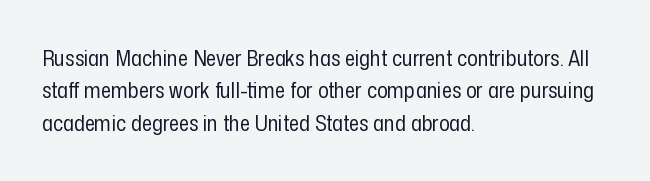
The image shows 22 px text type, upright; set left-aligned, normal line spacing (1.47x), normal letter spacing, not underlined.
